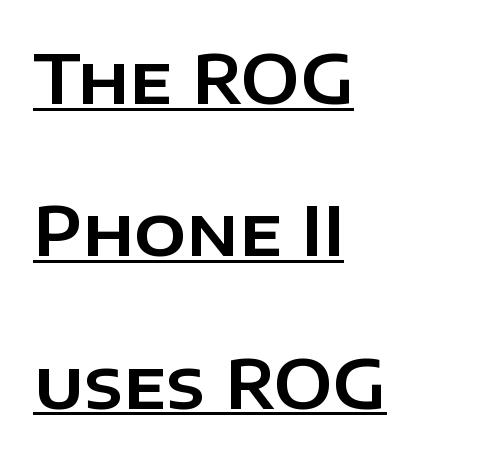
The passage shown stacks its lines with a broad gap. Each letter keeps its own natural width here, so spacing adapts to shape. In terms of posture, this sample is upright. Beneath each row of characters lies a ruled line. The line texture is even and compact thanks to regular tracking. You can tell from the bare stems that sans-serif type was used.
